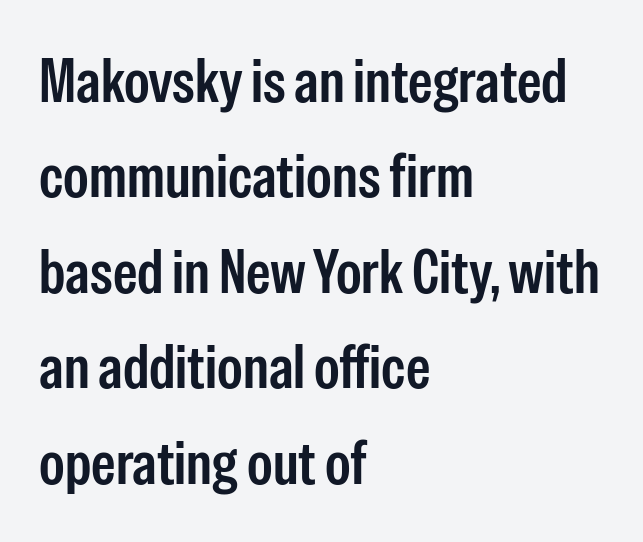
{"serif": "no", "italic": "no", "bold": "semi", "weight": "semibold", "width": "condensed", "stroke_contrast": "low", "x_height": "medium", "monospaced": "no", "underline": "no", "align": "left", "line_spacing": "normal", "line_spacing_ratio": 1.54, "letter_spacing": "normal", "letter_spacing_em": 0.0, "glyph_px": 62}
